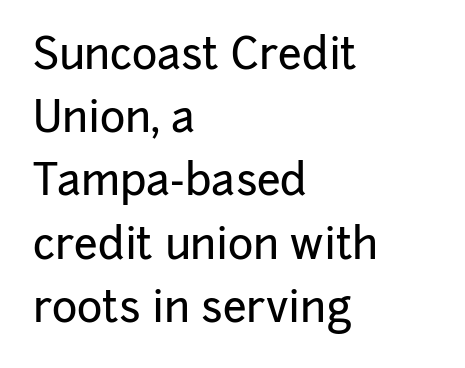
{"serif": "no", "italic": "no", "width": "normal", "stroke_contrast": "low", "x_height": "medium", "monospaced": "no", "underline": "no", "align": "left", "line_spacing": "normal", "line_spacing_ratio": 1.47, "letter_spacing": "normal", "letter_spacing_em": 0.0, "glyph_px": 43}
